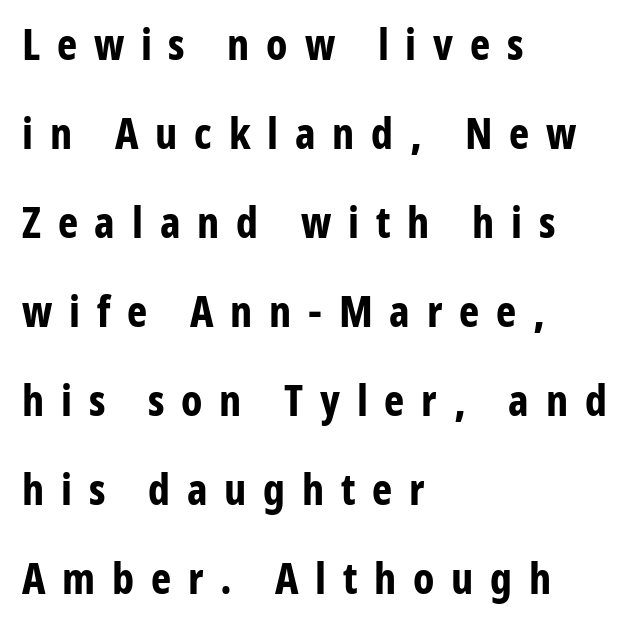
You could only call the tracking loose — the letters float apart. The zone under the glyphs is completely vacant. The rendering uses natural spacing where letterforms have individual widths. Is there much room between lines? Yes — plenty of vertical air separates them. Does the lettering tilt? It doesn't — this is upright.
